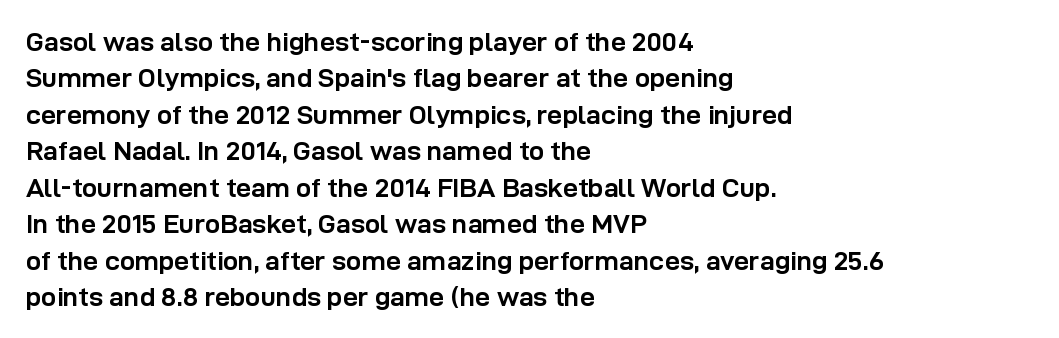
Q: Is the text bold? A: Yes.
Q: Is the text italic (slanted)? A: No, it is upright.
Q: Is the text underlined? A: No.
Q: How is the paragraph aligned? A: Left-aligned.
Q: Is the spacing between letters normal or unusually wide? A: Normal.
Q: Is the spacing between lines tight, normal or loose? A: Normal.
